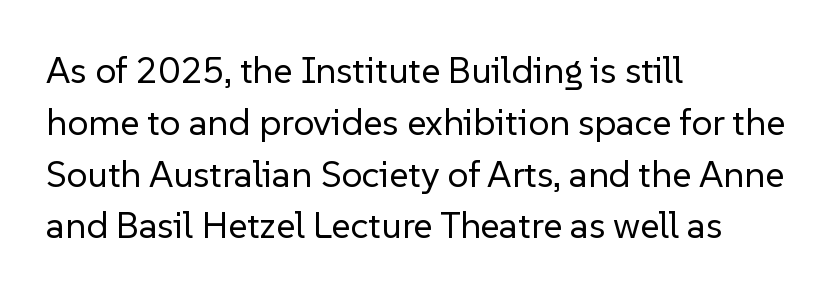
The image shows 37 px regular-weight sans-serif type, upright; set left-aligned, normal line spacing (1.4x), normal letter spacing, not underlined; low stroke contrast and a medium x-height.
